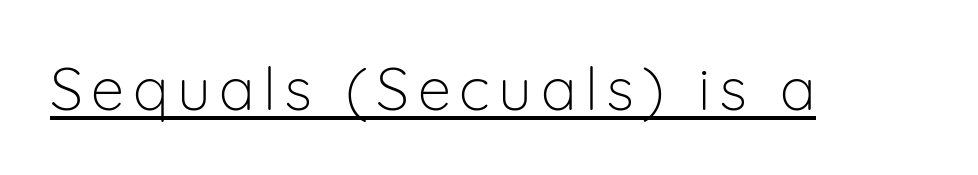
{"serif": "no", "italic": "no", "bold": "no", "weight": "light", "width": "normal", "stroke_contrast": "low", "x_height": "medium", "monospaced": "no", "underline": "yes", "glyph_px": 60}
